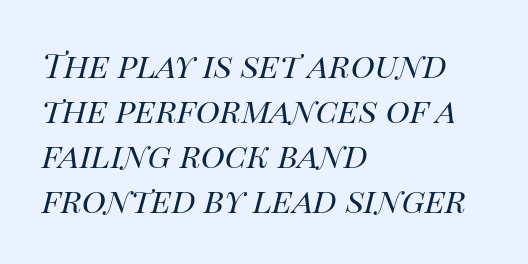
The image shows 33 px regular-weight type, italic (leaning right); set left-aligned, normal line spacing (1.36x), normal letter spacing, not underlined; high stroke contrast and a large x-height.
